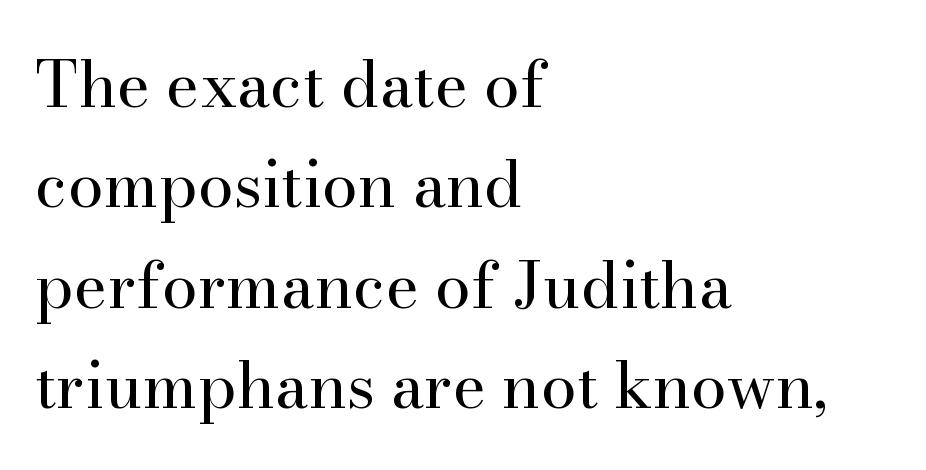
Letter spacing: default. The letters stand upright; this is a roman face. Whoever set this chose a conventional vertical rhythm. Are there feet on the stems? There are — it's a serif.
